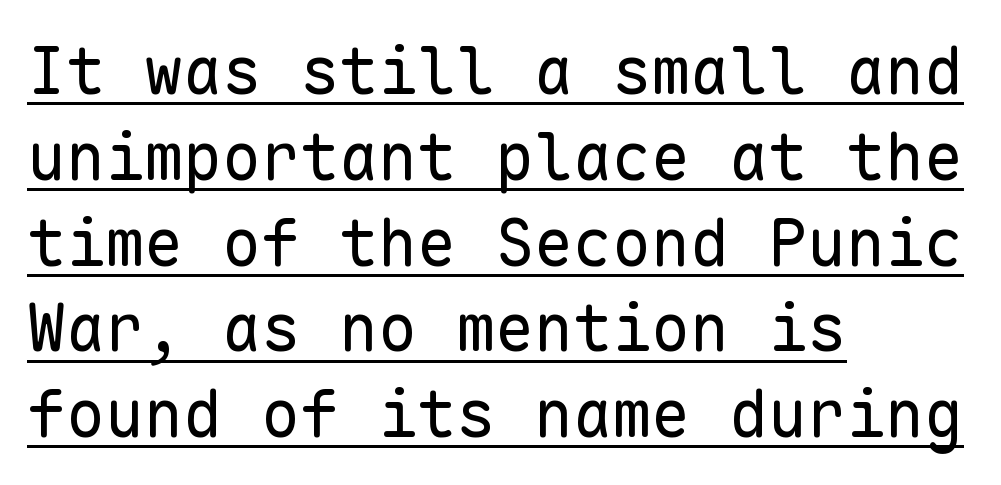
Q: Is the text bold? A: No.
Q: Is the text italic (slanted)? A: No, it is upright.
Q: Is the typeface a serif or a sans-serif typeface? A: Sans-serif.
Q: Is the text underlined? A: Yes.
Q: How is the paragraph aligned? A: Left-aligned.
Q: Is the spacing between letters normal or unusually wide? A: Normal.
Q: Is the spacing between lines tight, normal or loose? A: Normal.
Q: Width (condensed, normal, or wide)? A: Normal.
Q: Stroke contrast? A: Low.
Q: x-height? A: Medium.
Q: Monospaced? A: Yes.
